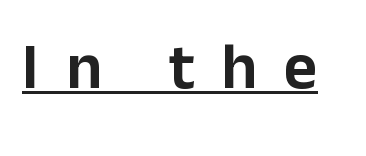
The image shows 65 px sans-serif type, upright; set unusually wide letter spacing (+0.41 em), underlined; low stroke contrast and a medium x-height.
